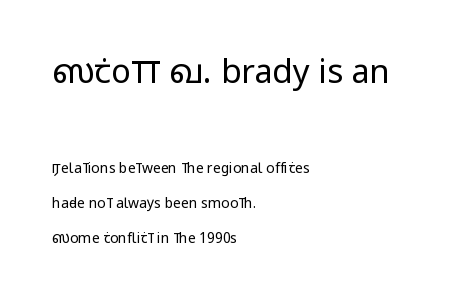
{"serif": "no", "italic": "no", "bold": "no", "weight": "regular", "width": "condensed", "stroke_contrast": "low", "x_height": "large", "monospaced": "no", "underline": "no", "align": "left", "line_spacing": "loose", "line_spacing_ratio": 2.48, "letter_spacing": "normal", "letter_spacing_em": 0.0, "larger_block": "first", "size_ratio": 2.36, "glyph_px": 33}
